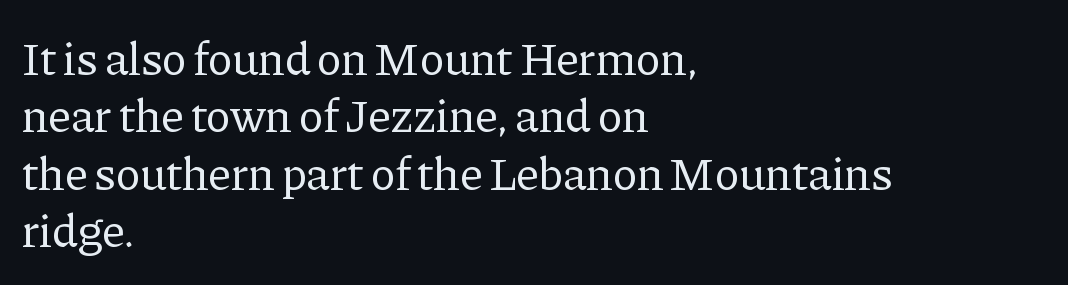
Summary of weight: not heavy and not bold. Is the letter spacing exaggerated? No — it looks like the ordinary default. This rendering features lettering with no underline. Is this a sans? No — the strokes have serifs. Does the copy run flush right? No — it runs flush left. Characters remain perfectly vertical along every line.
